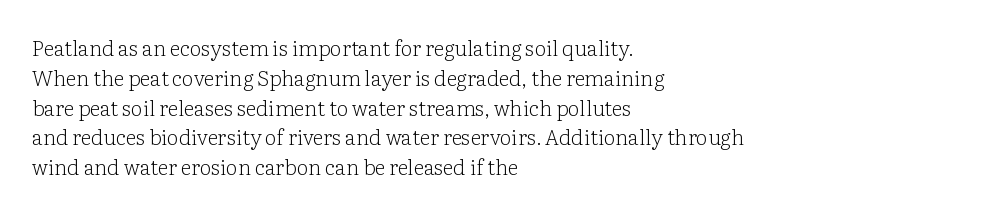
Quick note: interline space is typical. Nothing unusual about the tracking: characters are spaced as the font intends. Unmarked baselines from the first word to the last. No italicization has been applied; the sample stays upright.
